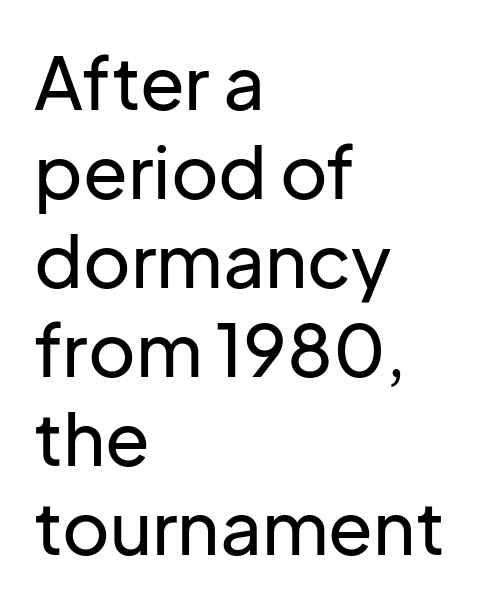
Q: Is the text italic (slanted)? A: No, it is upright.
Q: Is the typeface a serif or a sans-serif typeface? A: Sans-serif.
Q: Is the text underlined? A: No.
Q: How is the paragraph aligned? A: Left-aligned.
Q: Is the spacing between letters normal or unusually wide? A: Normal.
Q: Width (condensed, normal, or wide)? A: Normal.
Q: Stroke contrast? A: Low.
Q: x-height? A: Medium.
Q: Monospaced? A: No.
